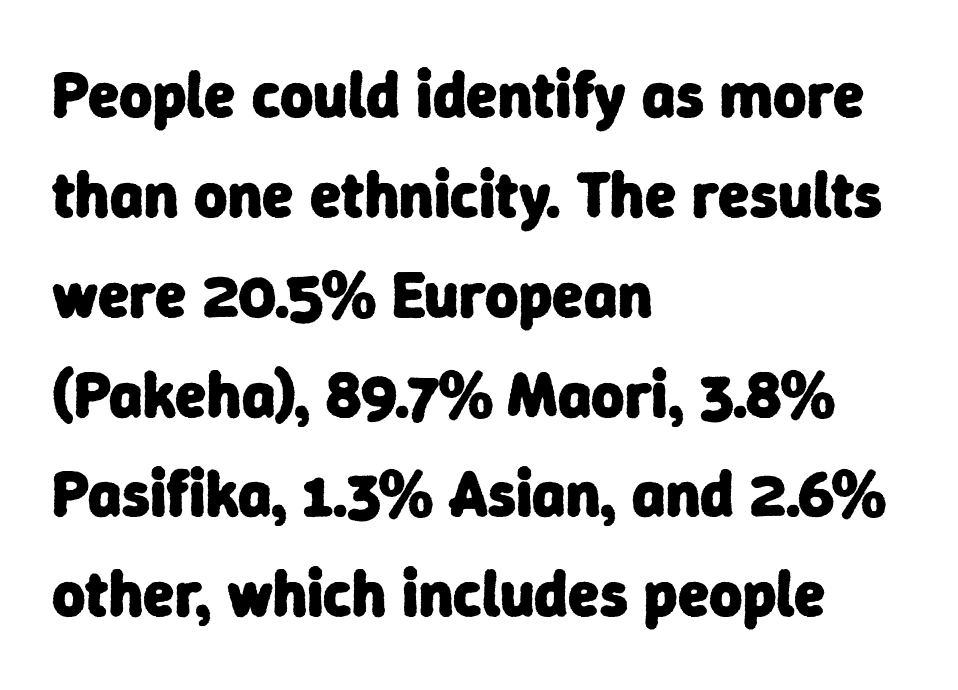
Here the designer chose a conventional face with non-uniform glyph widths. The lines sit at an ordinary, default distance from one another. A dark, heavy texture on the line: the type is bold. Caption: standard tracking, unaltered. The string is rendered with underlining switched off.
